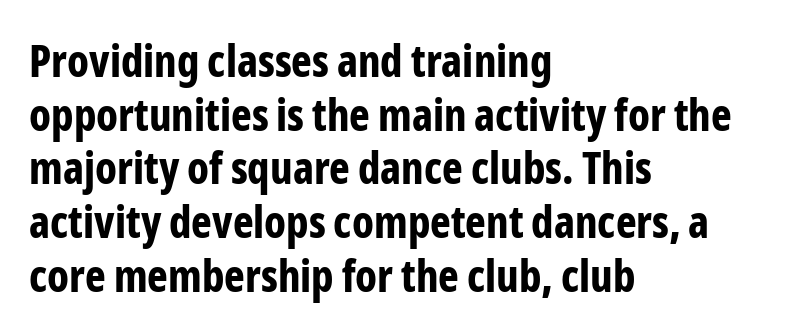
{"serif": "no", "italic": "no", "bold": "yes", "weight": "bold", "width": "condensed", "stroke_contrast": "low", "x_height": "medium", "monospaced": "no", "underline": "no", "align": "left", "line_spacing_ratio": 1.22, "letter_spacing": "normal", "letter_spacing_em": 0.0, "glyph_px": 44}
